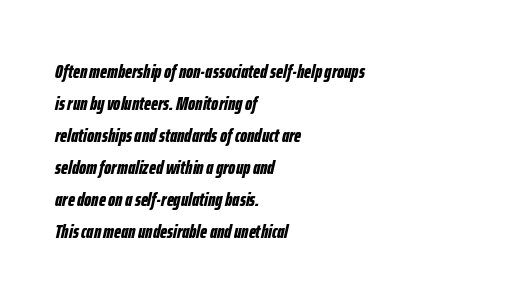
Successive baselines arrive at the customary interval. Rendered with sloped, italic letterforms. You'd pick this weight for a headline — it's a proper bold. Check under the words: just untouched page. The rendering keeps characters at their native spacing.
